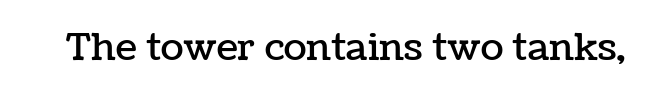
The image shows 38 px text type, upright; set normal letter spacing, not underlined; low stroke contrast and a medium x-height.
